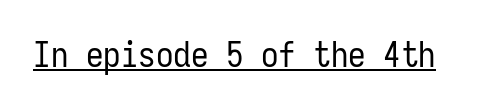
{"serif": "no", "italic": "no", "bold": "no", "weight": "regular", "width": "condensed", "stroke_contrast": "low", "x_height": "medium", "monospaced": "yes", "underline": "yes", "letter_spacing": "normal", "letter_spacing_em": 0.0, "glyph_px": 35}
